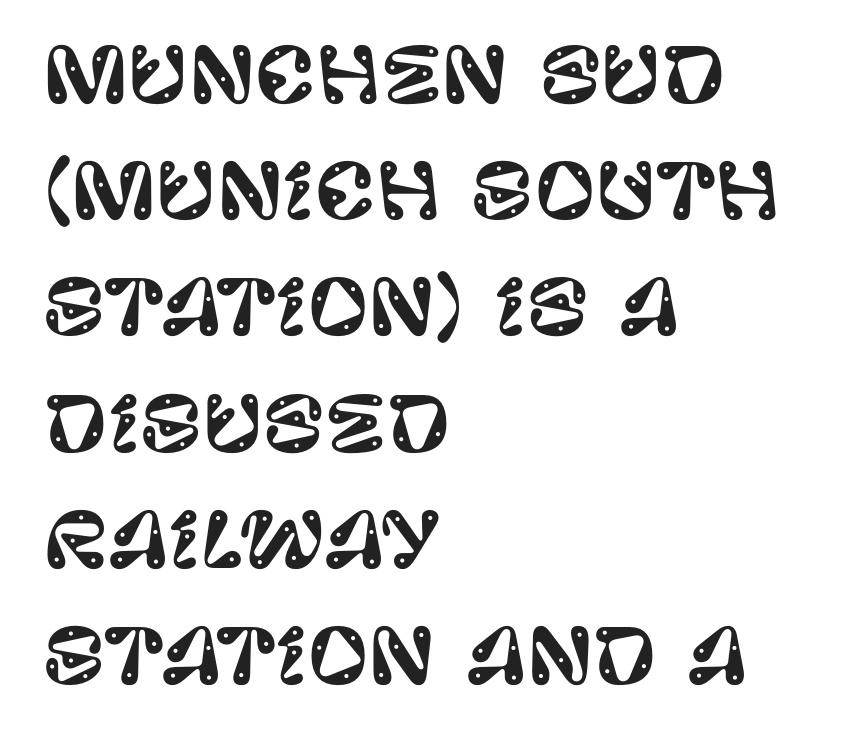
Each line starts at the same left margin while the right side varies. These lines sit exactly where default settings would place them. This rendering employs a face without finishing strokes, i.e., a sans-serif.
